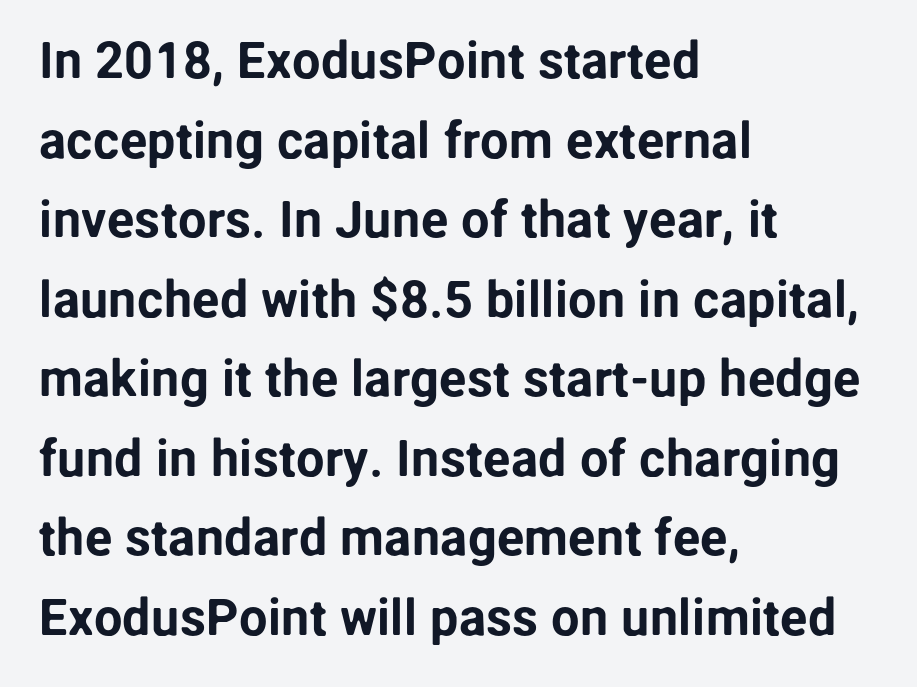
Honestly, the row spacing looks completely unremarkable. The face used here is a sans, in the tradition of grotesques and geometrics. All the whitespace from short lines collects on the right. Varying glyph widths throughout — classic text-font behaviour. Ordinary non-slanted type is in use. Letter spacing: default.
